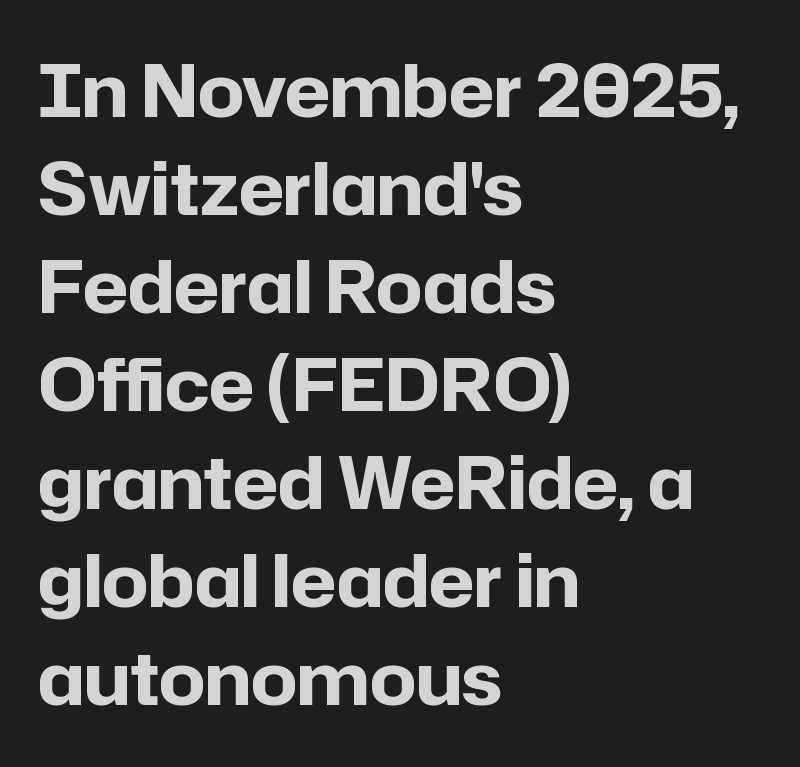
The rendering shows plain stroke endings on the letterforms — a sans-serif design. Line beginnings align vertically; line endings do not. Tracking here is standard; glyphs follow each other at the usual distance. The face used here is proportionally spaced, like ordinary book or web type. No word sits above an underline.
